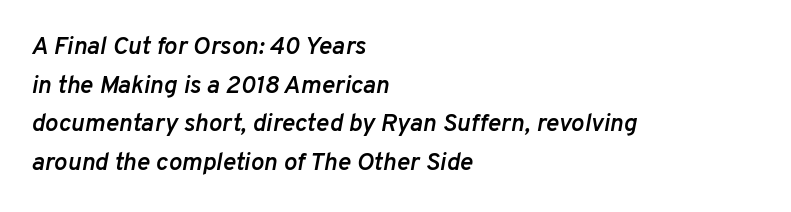
The image shows 25 px text type, italic (leaning right); set left-aligned, normal line spacing (1.55x), normal letter spacing, not underlined.
